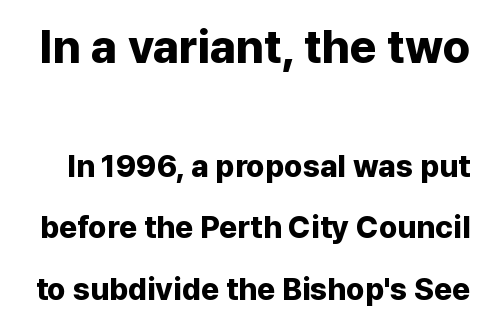
The image shows 46 px bold sans-serif type, upright; set loose line spacing (1.98x), normal letter spacing, not underlined; the first (top) block is 1.48x larger; low stroke contrast and a medium x-height.
